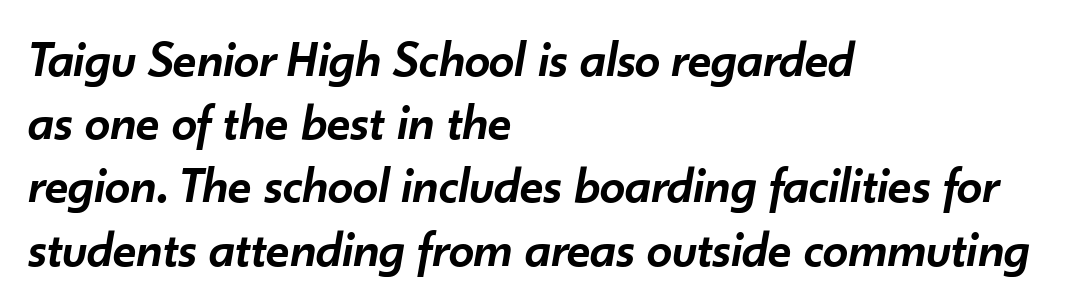
Caption: multi-line text, flush left, ragged right. Looking at the ascenders, they clearly lean. A typesetter would call this proportional, since set widths differ per character. The strip under each line holds only bare page. The rendering keeps characters at their native spacing. Does the weight exceed regular? Yes, but only to semibold.
